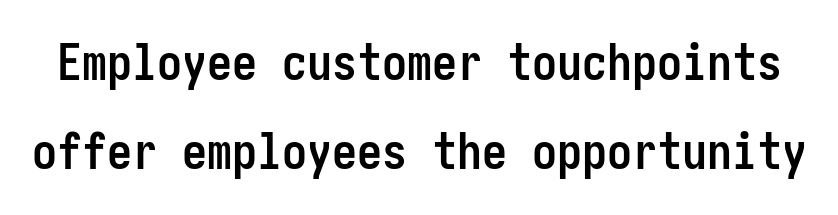
The image shows 50 px semibold, condensed sans-serif type, upright; set line spacing 1.79x, normal letter spacing, not underlined; low stroke contrast and a medium x-height.
